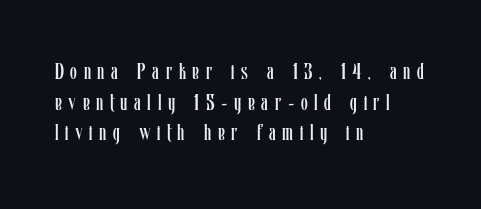
Ascenders rise straight up at ninety degrees. Baseline-to-baseline distance is the conventional proportion of letter height. This is not heavy type; no bold has been used. Spacing between characters has been opened up far beyond the box default. Typeset ragged right — the left edge is the straight one.
